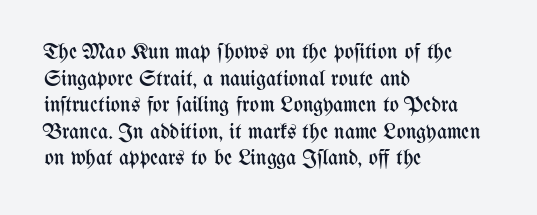
The face used here is rendered with its standard letterfit. The rag falls on the right side of this text block. The typeface has the unassuming heft of standard copy or less. Italic: no, the glyphs are upright roman.
